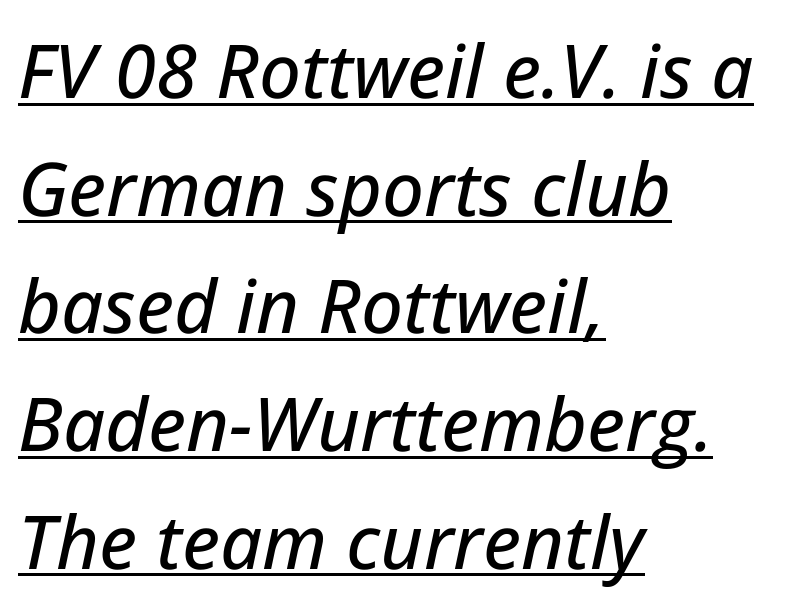
{"italic": "yes", "lean": "right", "slant_degrees": 12, "width": "normal", "stroke_contrast": "low", "x_height": "medium", "monospaced": "no", "underline": "yes", "align": "left", "line_spacing": "normal", "line_spacing_ratio": 1.59, "letter_spacing": "normal", "letter_spacing_em": 0.0, "glyph_px": 74}
